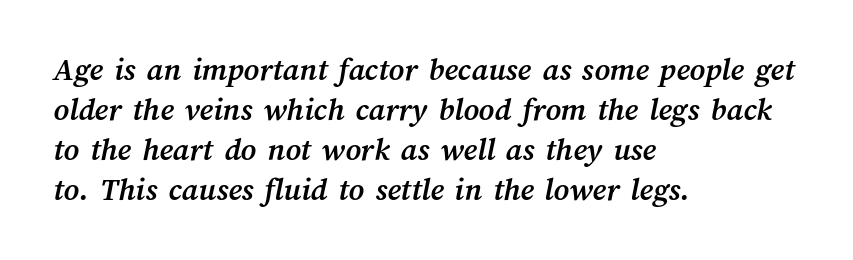
Q: Is the text bold? A: Yes.
Q: Is the text underlined? A: No.
Q: How is the paragraph aligned? A: Left-aligned.
Q: Is the spacing between letters normal or unusually wide? A: Normal.
Q: Width (condensed, normal, or wide)? A: Normal.
Q: Stroke contrast? A: Medium.
Q: x-height? A: Medium.
Q: Monospaced? A: No.
